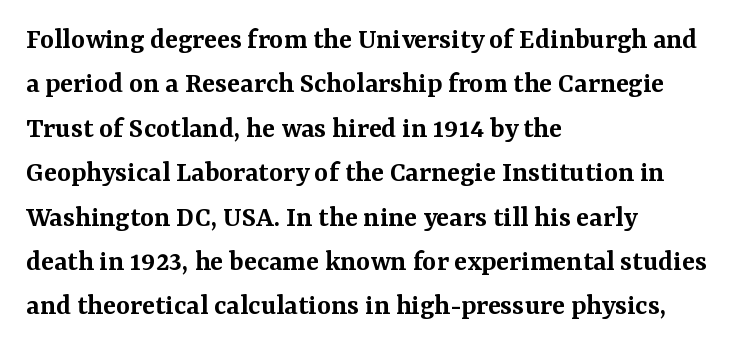
The image shows 30 px semibold serif type, upright; set left-aligned, normal line spacing (1.48x), normal letter spacing, not underlined; medium stroke contrast and a medium x-height.
